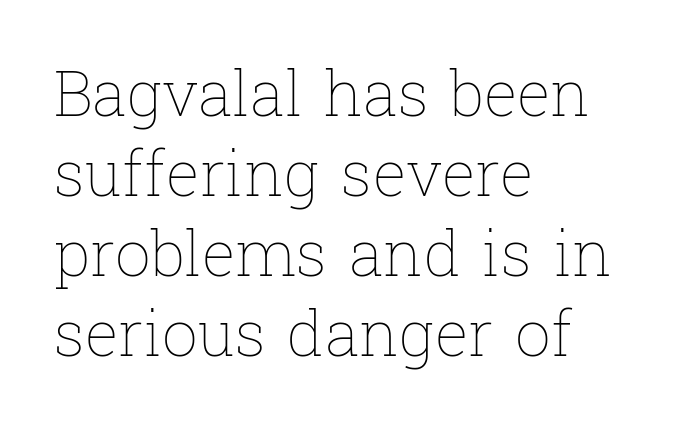
{"italic": "no", "bold": "no", "weight": "thin", "width": "normal", "stroke_contrast": "low", "x_height": "medium", "monospaced": "no", "underline": "no", "align": "left", "line_spacing": "normal", "line_spacing_ratio": 1.27, "letter_spacing": "normal", "letter_spacing_em": 0.0, "glyph_px": 63}
